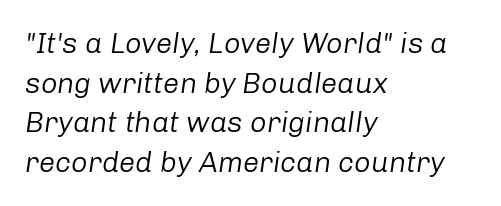
The image shows 29 px regular-weight type, italic (leaning right); set left-aligned, normal line spacing (1.37x), normal letter spacing, not underlined; low stroke contrast and a medium x-height.
